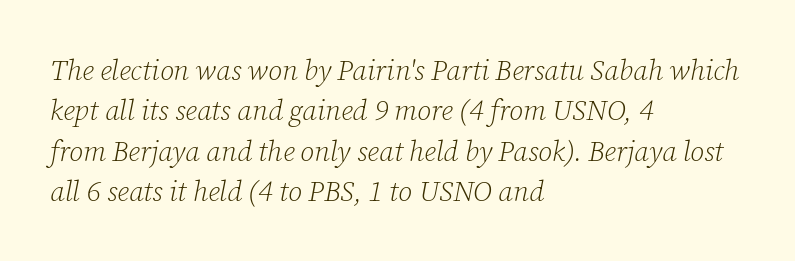
The image shows 28 px light serif type, italic (leaning right); set left-aligned, normal line spacing (1.44x), normal letter spacing, not underlined; low stroke contrast and a medium x-height.
